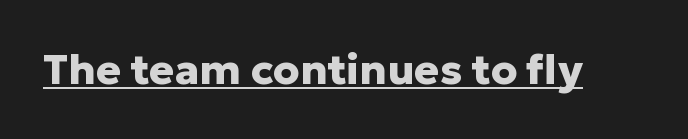
Every word sits above its own underline. Each letter keeps its own natural width here, so spacing adapts to shape. Nothing sits at the stroke ends, so this counts as sans-serif. I'd describe the lettering as bold — thick and assertive.
